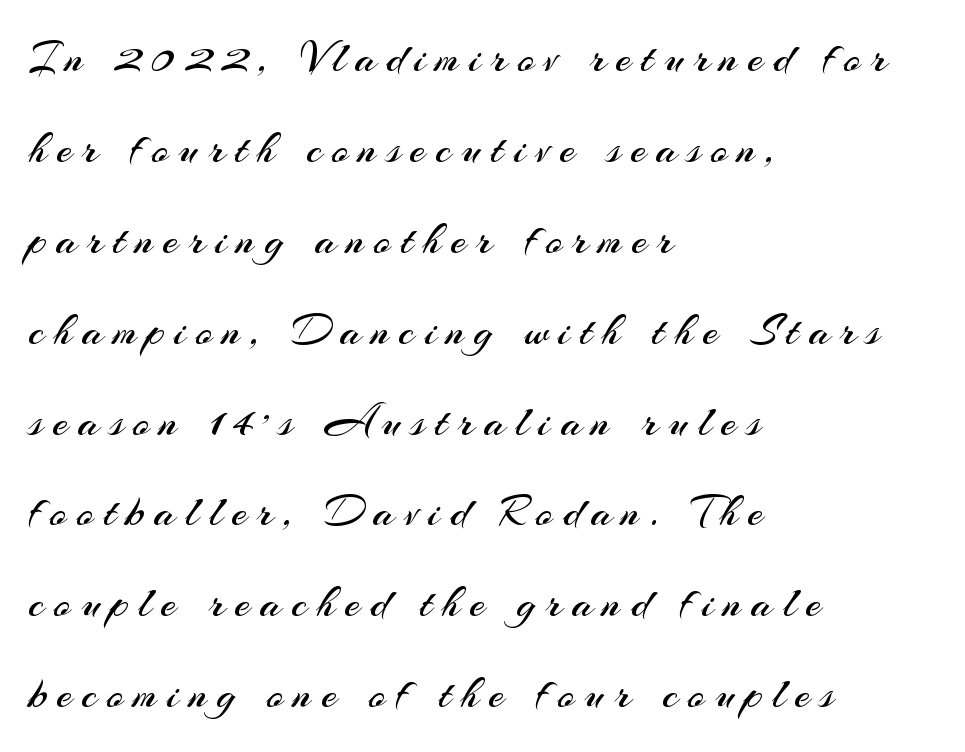
{"serif": "no", "bold": "no", "weight": "regular", "width": "normal", "stroke_contrast": "medium", "x_height": "small", "monospaced": "no", "underline": "no", "align": "left", "line_spacing": "loose", "line_spacing_ratio": 2.02, "letter_spacing": "wide", "letter_spacing_em": 0.22, "glyph_px": 45}
